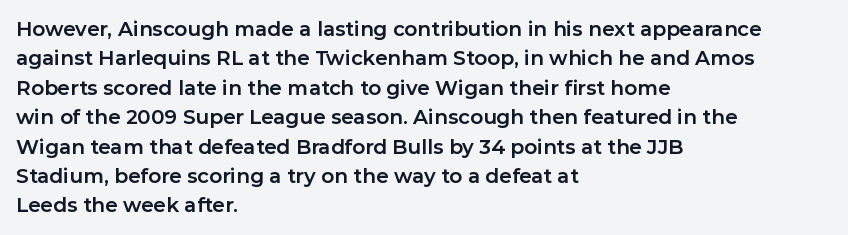
Q: Is the text bold? A: Yes.
Q: Is the text italic (slanted)? A: No, it is upright.
Q: Is the text underlined? A: No.
Q: How is the paragraph aligned? A: Left-aligned.
Q: Is the spacing between letters normal or unusually wide? A: Normal.
Q: Is the spacing between lines tight, normal or loose? A: Normal.
